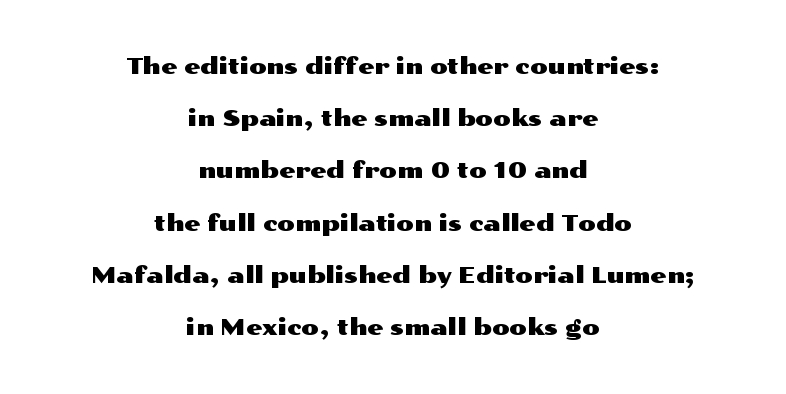
Q: Is the text italic (slanted)? A: No, it is upright.
Q: Is the text underlined? A: No.
Q: How is the paragraph aligned? A: Centered.
Q: Is the spacing between letters normal or unusually wide? A: Normal.
Q: Is the spacing between lines tight, normal or loose? A: Loose.
